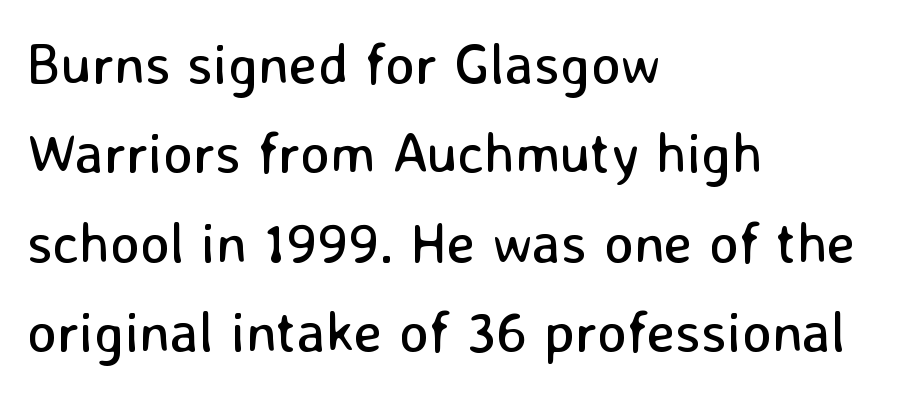
This rendering features lettering with no underline. The weight tops out at a normal text grade. A typesetter would call this proportional, since set widths differ per character. Left-aligned paragraph, ragged on the right. Serif or sans? Sans — the stroke terminals are bare. Normally led — the rows are evenly, conventionally spaced.
